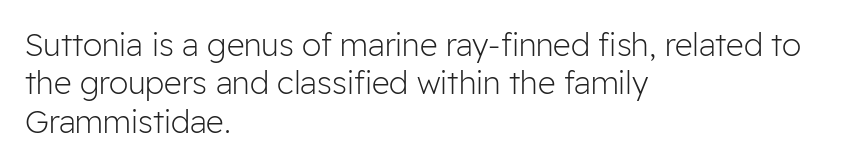
Leftover space on each line is placed entirely after the last word. The letterforms sit at book weight or below. You can tell it's not italic because the verticals are truly vertical. The glyphs are unaccompanied by any horizontal stroke below them. Regarding serifs, this sample does without them.
